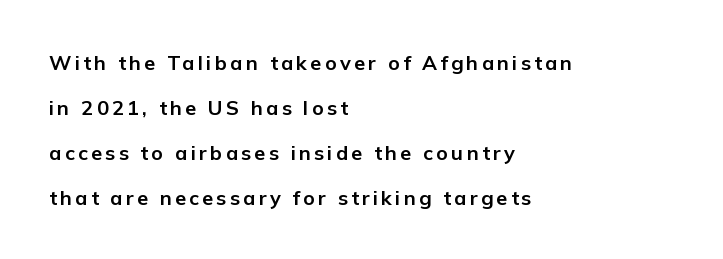
Q: Is the text bold? A: Yes.
Q: Is the text italic (slanted)? A: No, it is upright.
Q: Is the text underlined? A: No.
Q: How is the paragraph aligned? A: Left-aligned.
Q: Is the spacing between lines tight, normal or loose? A: Loose.
